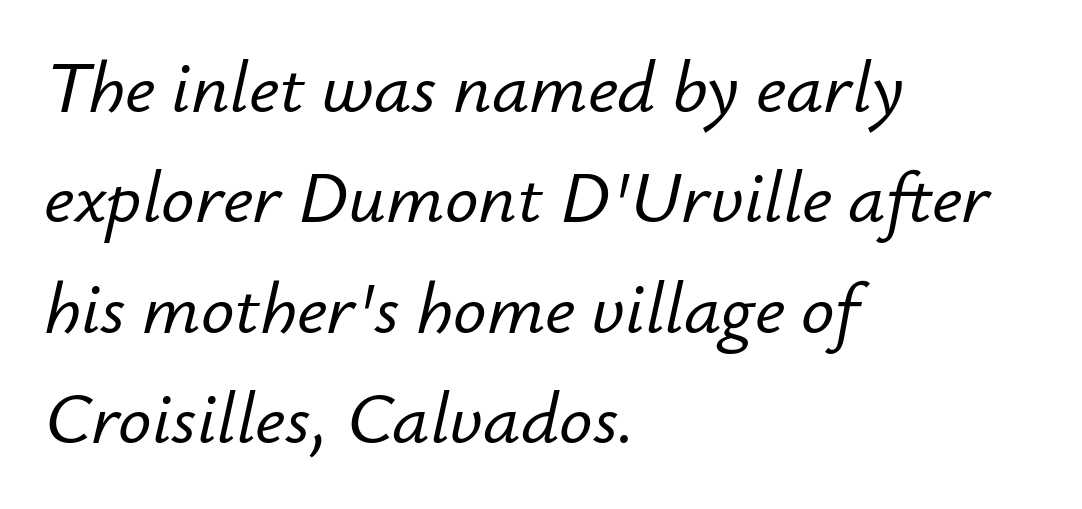
The image shows 74 px text type, italic (leaning right); set left-aligned, normal line spacing (1.49x), normal letter spacing, not underlined; low stroke contrast and a small x-height.
